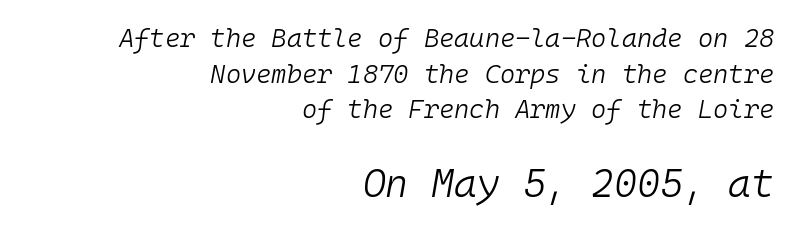
{"italic": "yes", "lean": "right", "slant_degrees": 10, "bold": "no", "weight": "light", "width": "normal", "stroke_contrast": "low", "x_height": "medium", "monospaced": "yes", "underline": "no", "align": "right", "line_spacing": "normal", "line_spacing_ratio": 1.37, "letter_spacing": "normal", "letter_spacing_em": 0.0, "larger_block": "second", "size_ratio": 1.5, "glyph_px": 39}
